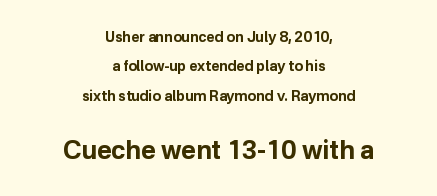
Q: Is the text bold? A: Yes.
Q: Is the text italic (slanted)? A: No, it is upright.
Q: Is the text underlined? A: No.
Q: How is the paragraph aligned? A: Centered.
Q: Is the spacing between letters normal or unusually wide? A: Normal.
Q: Is the spacing between lines tight, normal or loose? A: Loose.
Q: Which block of text is set in a larger size, the first (top) or the second (bottom)? A: The second (bottom) one.
